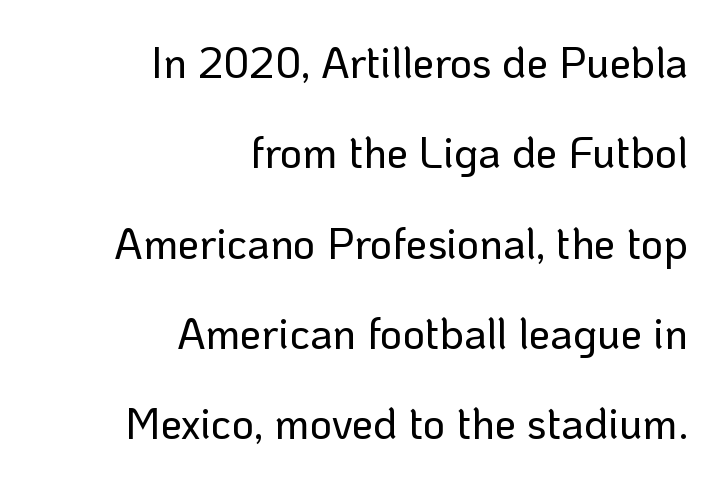
The image shows 43 px sans-serif type, upright; set right-aligned, loose line spacing (2.1x), normal letter spacing, not underlined; low stroke contrast and a medium x-height.
